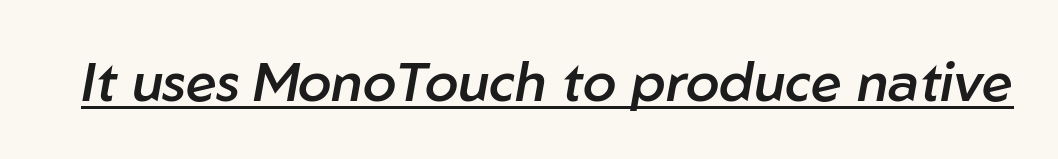
The rendering applies a slant to the glyphs. Every letter is mildly thick-stroked: semibold rather than bold. Standard letterfit; no display-style spreading of the glyphs. What decoration does the sample have? An underline. The face used here is proportionally spaced, like ordinary book or web type.
